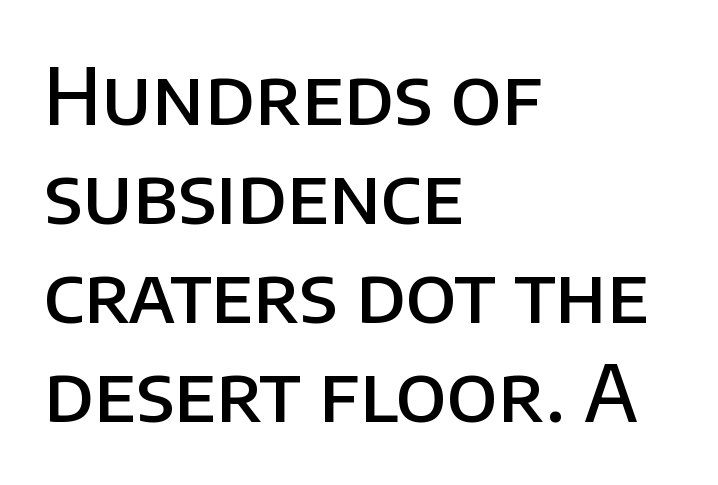
The image shows 78 px semibold sans-serif type, upright; set left-aligned, normal line spacing (1.27x), normal letter spacing, not underlined; low stroke contrast and a large x-height.
